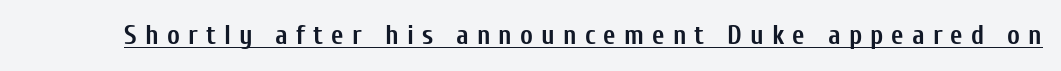
{"italic": "no", "bold": "yes", "underline": "yes", "letter_spacing": "wide", "letter_spacing_em": 0.3, "glyph_px": 27}
